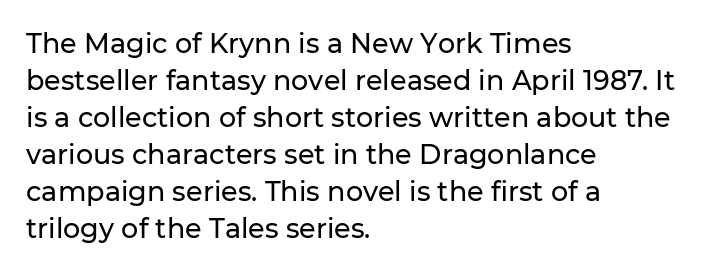
A typesetter would call this zero additional tracking. Notice how descenders clear the ascenders below comfortably — that's standard leading. Ordinary non-slanted type is in use. Letters rest on an invisible, unmarked baseline.
